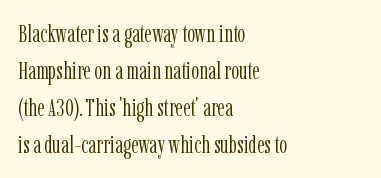
The image shows 25 px text type, upright; set left-aligned, normal line spacing (1.48x), normal letter spacing, not underlined.
